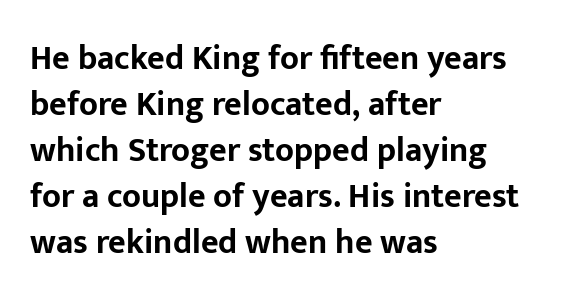
The font family rendered here belongs to the sans-serif group. Rendered with straight, roman letterforms. The face used here is proportionally spaced, like ordinary book or web type. If you measured baseline to baseline, you'd find a middling distance. Underline: absent. Every letter is thick-stroked: bold, no question.
